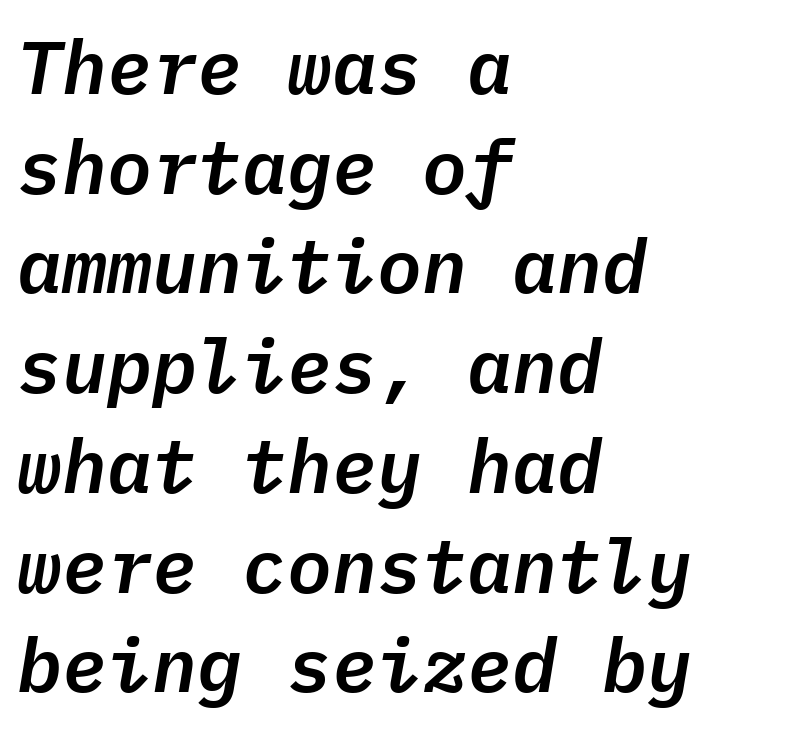
The lines in this sample share a left origin and differ only in where they stop. The font's italic variant was chosen for this text. Each row of text sits above clean, open space. Characters follow at the spacing the type designer built in. The rendering uses typewriter-style spacing with identical character cells. Notice how descenders clear the ascenders below comfortably — that's standard leading.
